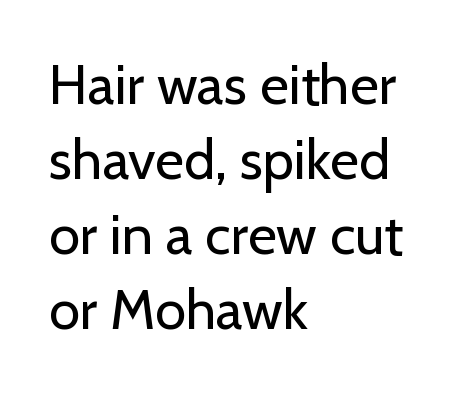
{"serif": "no", "italic": "no", "bold": "no", "weight": "regular", "width": "normal", "stroke_contrast": "low", "x_height": "medium", "monospaced": "no", "underline": "no", "align": "left", "line_spacing": "normal", "line_spacing_ratio": 1.34, "letter_spacing": "normal", "letter_spacing_em": 0.0, "glyph_px": 56}
